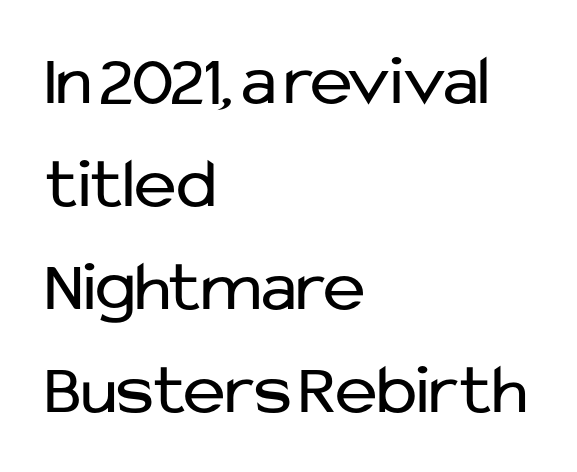
Q: Is the text bold? A: No.
Q: Is the text italic (slanted)? A: No, it is upright.
Q: Is the typeface a serif or a sans-serif typeface? A: Sans-serif.
Q: Is the text underlined? A: No.
Q: How is the paragraph aligned? A: Left-aligned.
Q: Is the spacing between letters normal or unusually wide? A: Normal.
Q: Is the spacing between lines tight, normal or loose? A: Normal.
Q: Width (condensed, normal, or wide)? A: Normal.
Q: Stroke contrast? A: Low.
Q: x-height? A: Medium.
Q: Monospaced? A: No.
